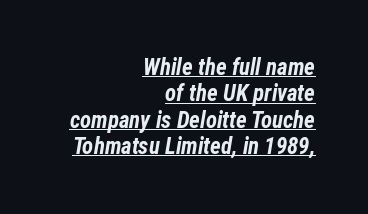
Q: Is the text bold? A: Yes.
Q: Is the text italic (slanted)? A: Yes, it leans right by about 12 degrees.
Q: Is the text underlined? A: Yes.
Q: How is the paragraph aligned? A: Right-aligned.
Q: Is the spacing between letters normal or unusually wide? A: Normal.
Q: Is the spacing between lines tight, normal or loose? A: Tight.
